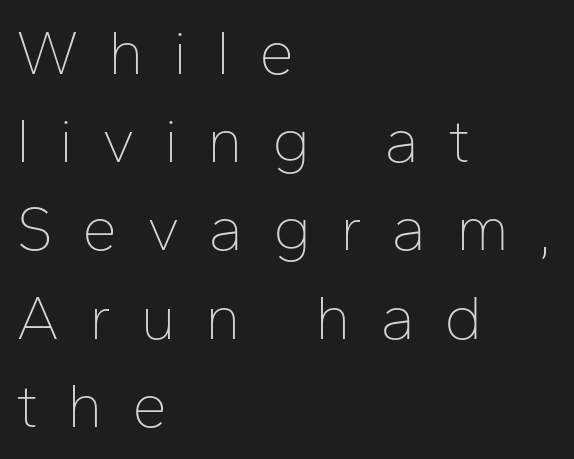
The image shows 63 px thin sans-serif type, upright; set left-aligned, normal line spacing (1.4x), unusually wide letter spacing (+0.46 em), not underlined; low stroke contrast and a medium x-height.
